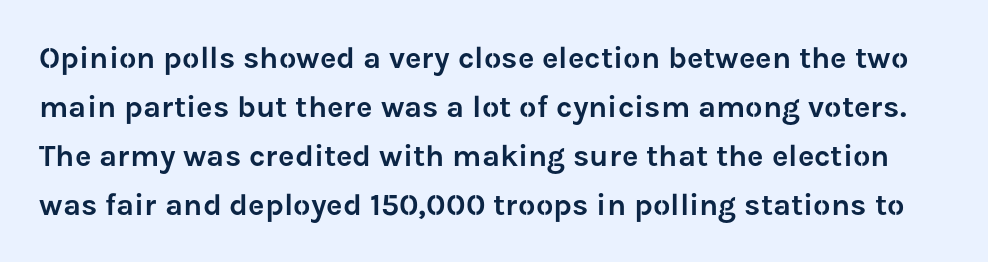
Q: Is the text italic (slanted)? A: No, it is upright.
Q: Is the typeface a serif or a sans-serif typeface? A: Sans-serif.
Q: Is the text underlined? A: No.
Q: Is the spacing between letters normal or unusually wide? A: Normal.
Q: Is the spacing between lines tight, normal or loose? A: Normal.
Q: Width (condensed, normal, or wide)? A: Normal.
Q: Stroke contrast? A: Low.
Q: x-height? A: Medium.
Q: Monospaced? A: No.
